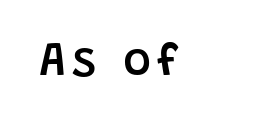
Q: Is the text bold? A: Semi-bold.
Q: Is the text italic (slanted)? A: No, it is upright.
Q: Is the typeface a serif or a sans-serif typeface? A: Sans-serif.
Q: Is the text underlined? A: No.
Q: Width (condensed, normal, or wide)? A: Normal.
Q: Stroke contrast? A: Low.
Q: x-height? A: Large.
Q: Monospaced? A: No.
